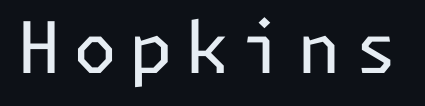
Underlining? Definitely not there. This sample uses a sans-serif face. Unlike italic type, these characters show no tilt at all. The cut favours lightness, reaching ordinary text weight at its darkest.
